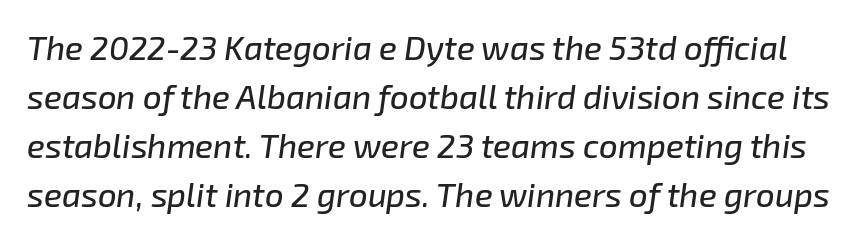
The image shows 33 px text type, italic (leaning right); set normal line spacing (1.48x), normal letter spacing, not underlined; low stroke contrast and a medium x-height.
